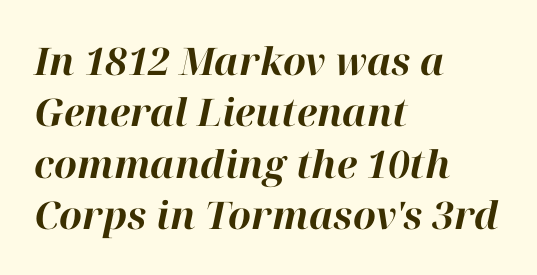
Honestly, there is no underline to notice here at all. Looks like regular typesetting: each glyph gets only the width it needs. There's an unmistakable incline to the writing here. Heft: maximum for text — a bold.
